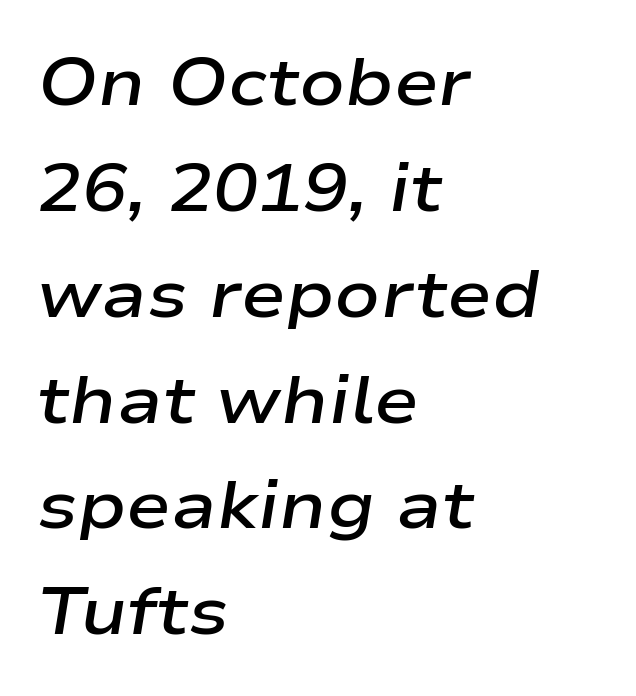
How are the letters spaced? Ordinarily, with no added tracking. Weight: semibold (demi). Varying glyph widths throughout — classic text-font behaviour. If you drew a line through each stem, it would be angled. The words here are not underlined. The rows are spaced the way most documents space them.
